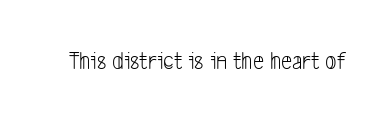
{"bold": "no", "underline": "no", "letter_spacing": "normal", "letter_spacing_em": 0.0, "glyph_px": 25}
